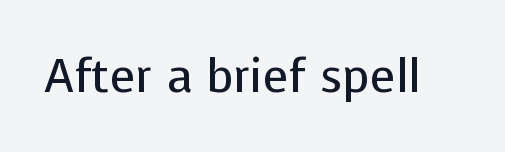
The image shows 47 px regular-weight sans-serif type, upright; set normal letter spacing, not underlined; low stroke contrast and a medium x-height.
